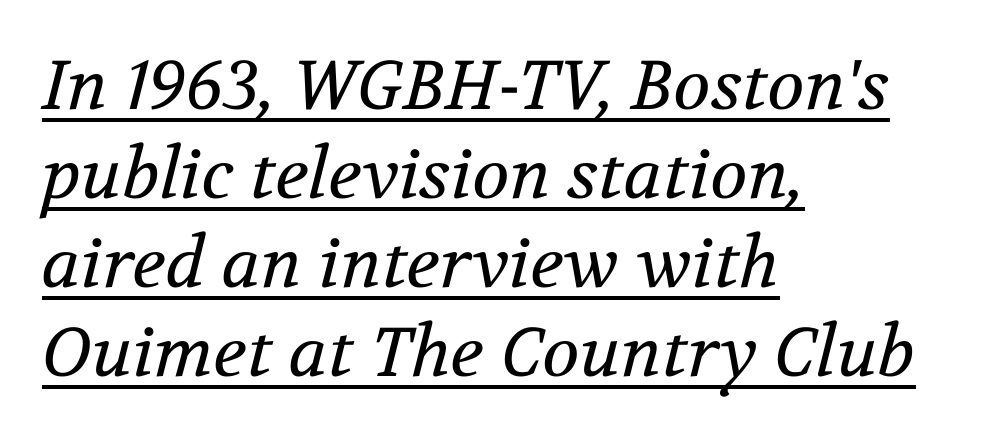
The image shows 69 px regular-weight serif type, italic (leaning right); set left-aligned, normal line spacing (1.29x), normal letter spacing, underlined; medium stroke contrast and a medium x-height.
